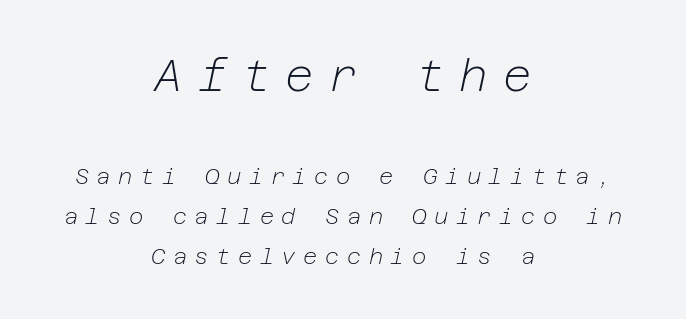
On a weight scale, this lands at 450 or below. Characters follow at a spacing far wider than the type designer built in. A centered setting, common on invitations and titles, is used for this passage. Decoration check: the copy has no underline. You can tell it's italic because the verticals aren't actually vertical. Top chunk: large. Bottom chunk: small.
